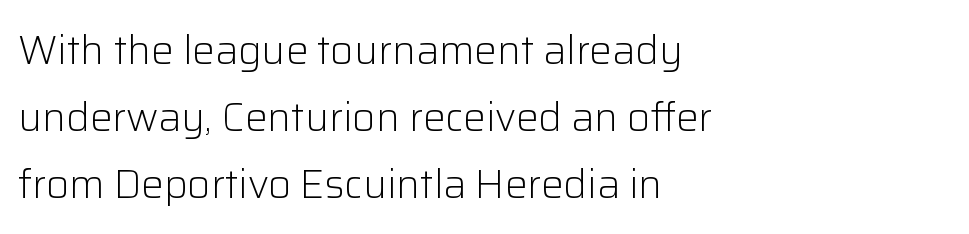
The image shows 40 px light sans-serif type, upright; set left-aligned, normal line spacing (1.67x), normal letter spacing, not underlined; low stroke contrast and a medium x-height.
